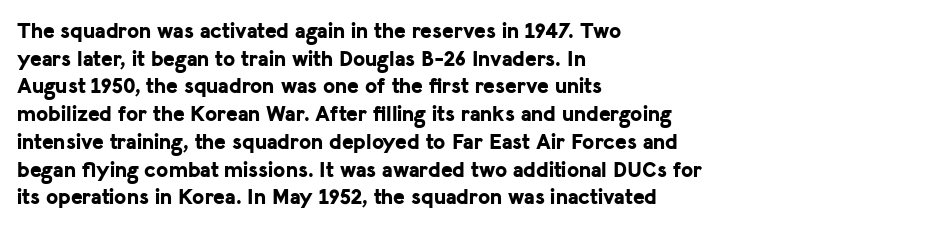
Q: Is the text bold? A: Yes.
Q: Is the text italic (slanted)? A: No, it is upright.
Q: Is the text underlined? A: No.
Q: How is the paragraph aligned? A: Left-aligned.
Q: Is the spacing between letters normal or unusually wide? A: Normal.
Q: Is the spacing between lines tight, normal or loose? A: Normal.
